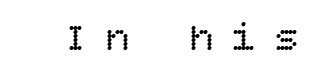
{"italic": "no", "bold": "no", "weight": "regular", "width": "normal", "stroke_contrast": "low", "x_height": "large", "underline": "no", "letter_spacing": "wide", "letter_spacing_em": 0.48, "glyph_px": 39}
